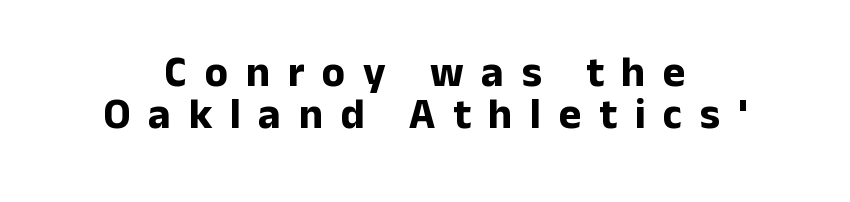
Beneath every word, the page is bare. The passage shown is typed in a proportional face where columns would drift. Serif or sans? Sans — the stroke terminals are bare. This is heavy type, rendered in bold. These lines have a slow, spaced-out rhythm from letter to letter.
